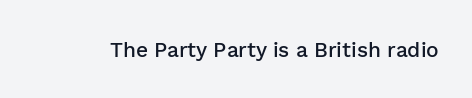
The image shows 21 px text type, upright; set normal letter spacing, not underlined.
